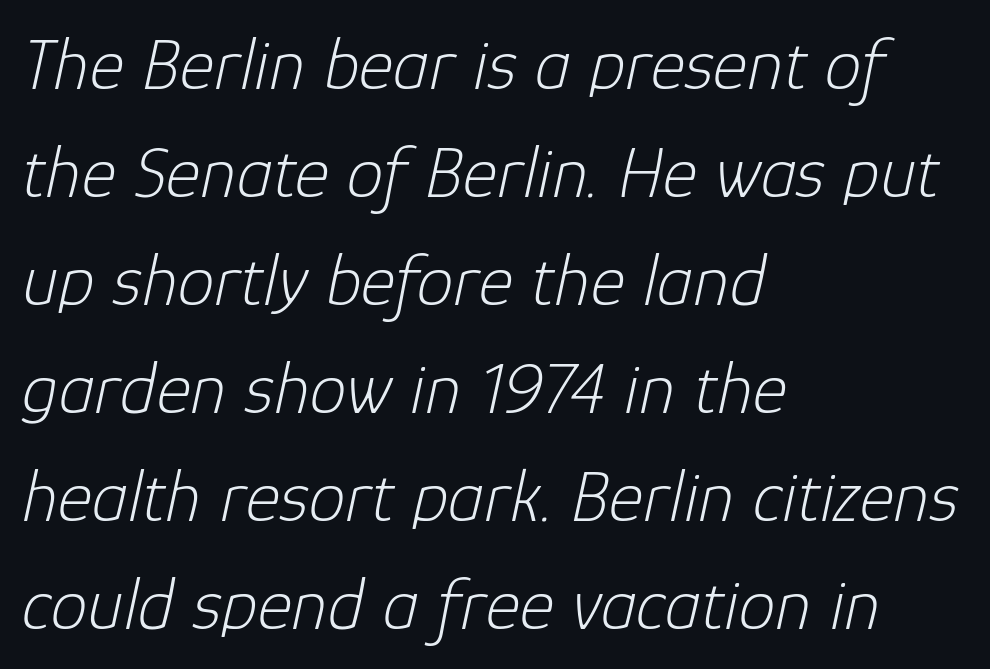
The rendering applies a slant to the glyphs. Whoever set this chose a conventional vertical rhythm. The passage shown is typed in a proportional face where columns would drift. The weight would be labelled regular, book, light, or lighter still.
